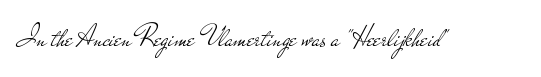
Q: Is the text bold? A: No.
Q: Is the text italic (slanted)? A: Yes.
Q: Is the typeface a serif or a sans-serif typeface? A: Sans-serif.
Q: Is the text underlined? A: No.
Q: Is the spacing between letters normal or unusually wide? A: Normal.
Q: Width (condensed, normal, or wide)? A: Wide.
Q: Stroke contrast? A: Low.
Q: x-height? A: Small.
Q: Monospaced? A: No.
